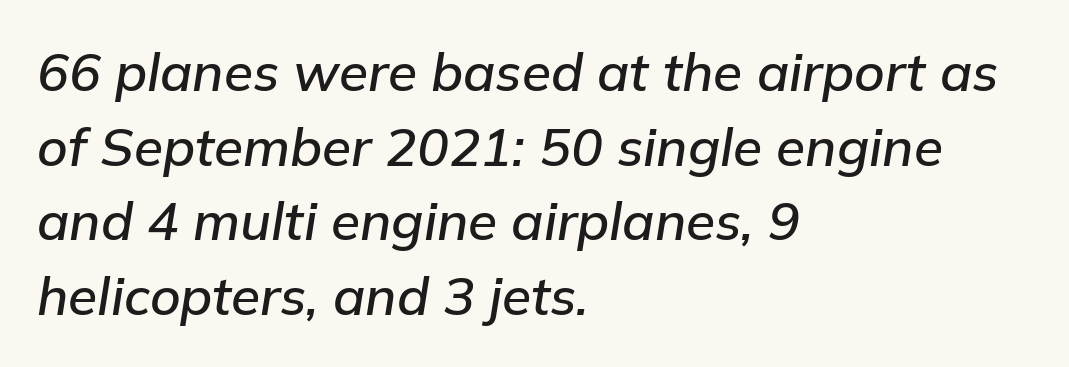
The image shows 53 px text type, italic (leaning right); set left-aligned, normal line spacing (1.41x), normal letter spacing, not underlined; low stroke contrast and a medium x-height.
